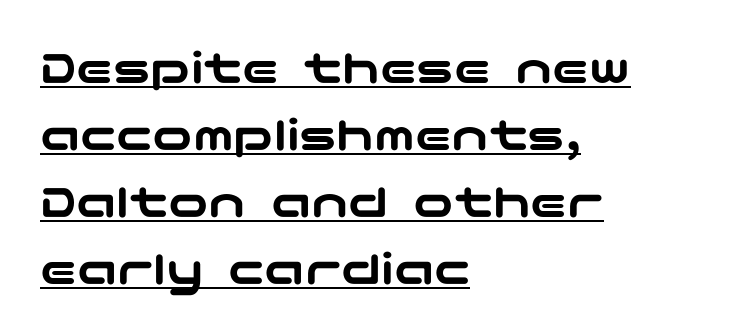
Q: Is the text italic (slanted)? A: No, it is upright.
Q: Is the typeface a serif or a sans-serif typeface? A: Sans-serif.
Q: Is the text underlined? A: Yes.
Q: How is the paragraph aligned? A: Left-aligned.
Q: Is the spacing between letters normal or unusually wide? A: Normal.
Q: Is the spacing between lines tight, normal or loose? A: Normal.
Q: Width (condensed, normal, or wide)? A: Wide.
Q: Stroke contrast? A: Low.
Q: x-height? A: Medium.
